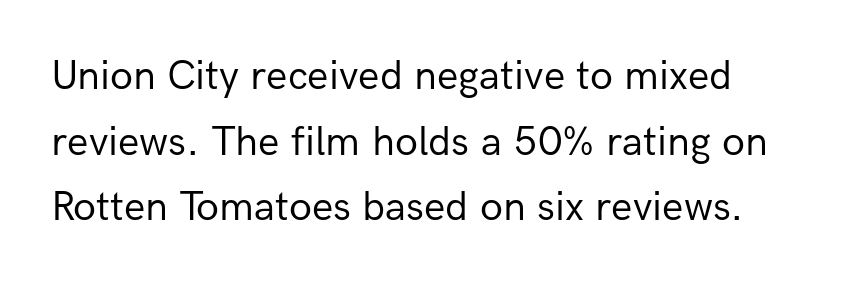
The image shows 42 px regular-weight sans-serif type, upright; set normal line spacing (1.56x), normal letter spacing, not underlined; low stroke contrast and a medium x-height.
